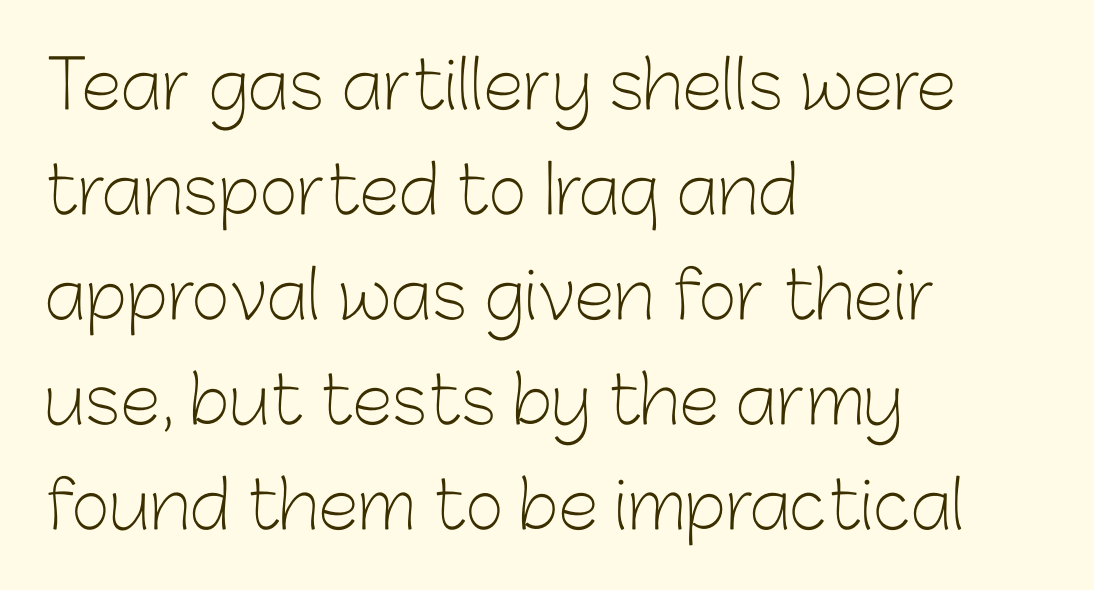
The image shows 66 px light sans-serif type, upright; set left-aligned, normal line spacing (1.59x), normal letter spacing, not underlined; low stroke contrast and a medium x-height.
